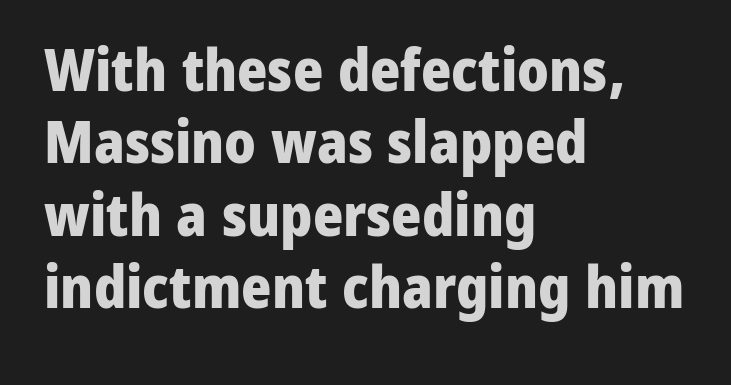
{"serif": "no", "italic": "no", "bold": "yes", "weight": "heavy", "width": "normal", "stroke_contrast": "low", "x_height": "medium", "monospaced": "no", "underline": "no", "align": "left", "line_spacing": "normal", "line_spacing_ratio": 1.25, "letter_spacing": "normal", "letter_spacing_em": 0.0, "glyph_px": 58}
